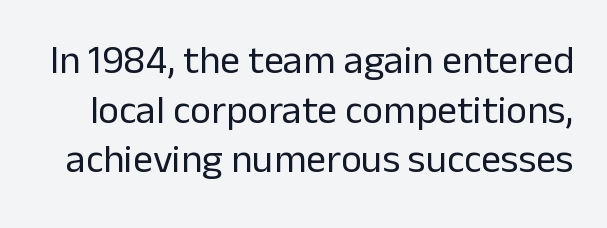
The image shows 40 px regular-weight sans-serif type, upright; set line spacing 1.24x, normal letter spacing, not underlined; low stroke contrast and a medium x-height.
